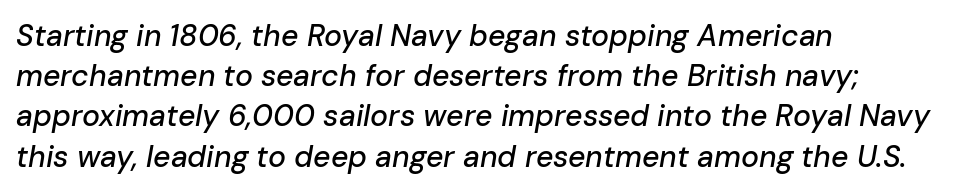
The zone under the glyphs is completely vacant. Style check: oblique. Nobody touched the tracking dial on this one. Leftover space on each line is placed entirely after the last word.
